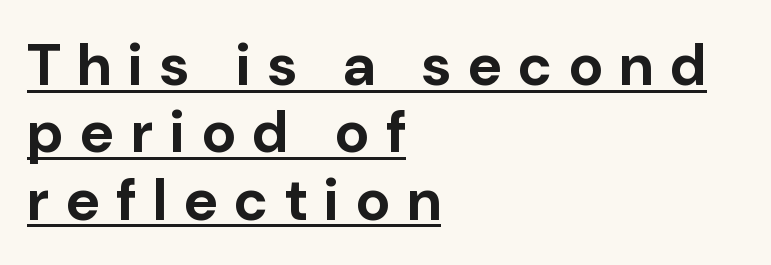
The image shows 58 px bold sans-serif type, upright; set left-aligned, line spacing 1.16x, unusually wide letter spacing (+0.3 em), underlined; low stroke contrast and a medium x-height.
